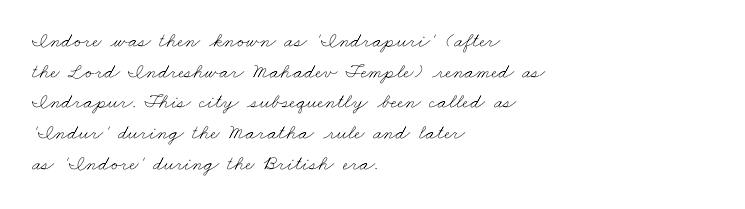
Is this a heavy cut? Hardly; it is regular or lighter. Type without underlining. Evenly set lines give the paragraph a standard silhouette. In CSS terms this would be text-align: left.
